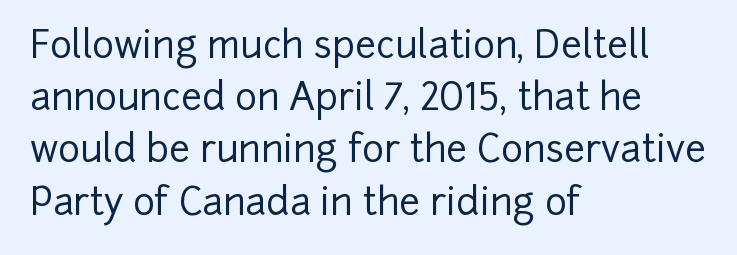
{"serif": "no", "italic": "no", "width": "normal", "stroke_contrast": "low", "x_height": "medium", "monospaced": "no", "underline": "no", "align": "left", "line_spacing": "normal", "line_spacing_ratio": 1.41, "letter_spacing": "normal", "letter_spacing_em": 0.0, "glyph_px": 37}
